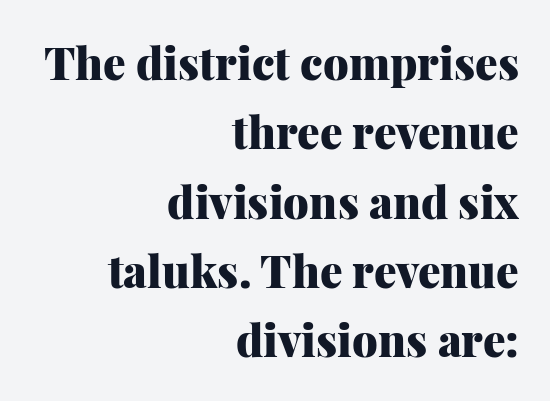
Does the weight exceed regular? Yes, all the way to bold. You can tell it's not italic because the verticals are truly vertical. Visually the block forms a straight wall on the right and a jagged coastline on the left. The passage shown is typed in a proportional face where columns would drift. Nobody drew a line under any word here. A typesetter would call this zero additional tracking.
